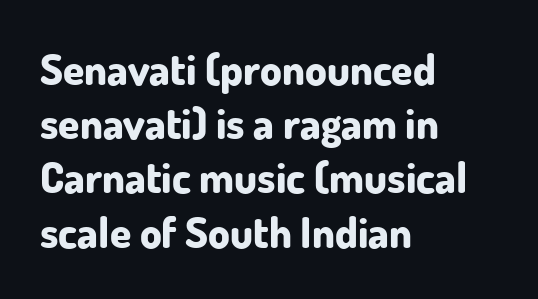
Q: Is the text bold? A: Yes.
Q: Is the text italic (slanted)? A: No, it is upright.
Q: Is the typeface a serif or a sans-serif typeface? A: Sans-serif.
Q: Is the text underlined? A: No.
Q: How is the paragraph aligned? A: Left-aligned.
Q: Is the spacing between letters normal or unusually wide? A: Normal.
Q: Is the spacing between lines tight, normal or loose? A: Normal.
Q: Width (condensed, normal, or wide)? A: Normal.
Q: Stroke contrast? A: Low.
Q: x-height? A: Small.
Q: Monospaced? A: No.
